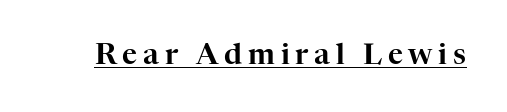
How are the letters spaced? Widely, with obvious added tracking. Is this a fixed-width face? No — the glyphs have proportional, varying widths. It's the straight-up-and-down kind of type. These characters rest on top of a visible drawn line. This is serif lettering, the kind often seen in printed books.
